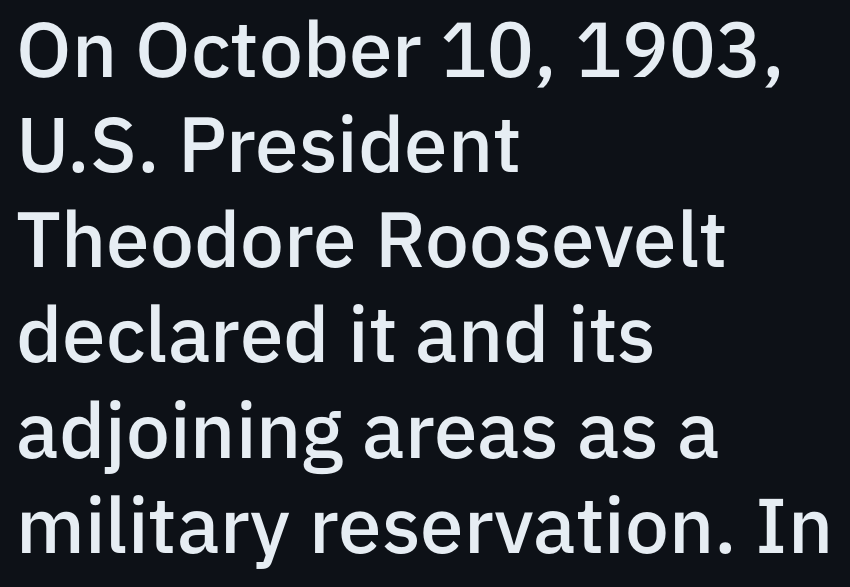
Q: Is the text bold? A: Semi-bold.
Q: Is the text italic (slanted)? A: No, it is upright.
Q: Is the typeface a serif or a sans-serif typeface? A: Sans-serif.
Q: Is the text underlined? A: No.
Q: How is the paragraph aligned? A: Left-aligned.
Q: Is the spacing between letters normal or unusually wide? A: Normal.
Q: Width (condensed, normal, or wide)? A: Normal.
Q: Stroke contrast? A: Low.
Q: x-height? A: Medium.
Q: Monospaced? A: No.
